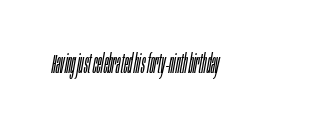
Q: Is the text bold? A: No.
Q: Is the text italic (slanted)? A: Yes, it leans right by about 10 degrees.
Q: Is the text underlined? A: No.
Q: Is the spacing between letters normal or unusually wide? A: Normal.
